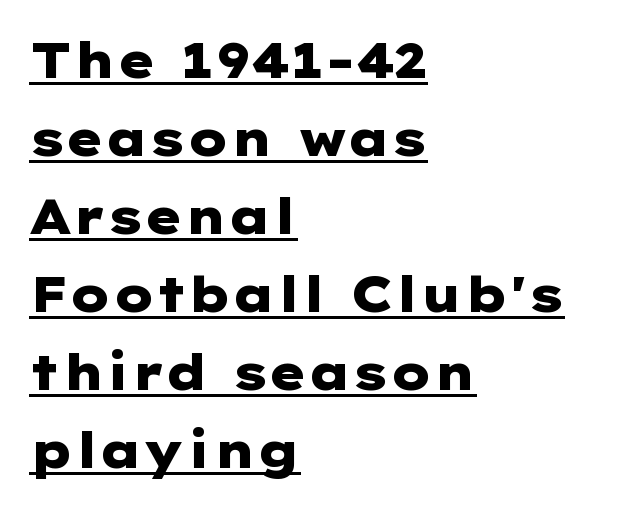
{"serif": "no", "italic": "no", "bold": "yes", "weight": "heavy", "width": "wide", "stroke_contrast": "low", "x_height": "medium", "underline": "yes", "align": "left", "line_spacing": "normal", "line_spacing_ratio": 1.59, "letter_spacing": "normal", "letter_spacing_em": 0.0, "glyph_px": 49}
